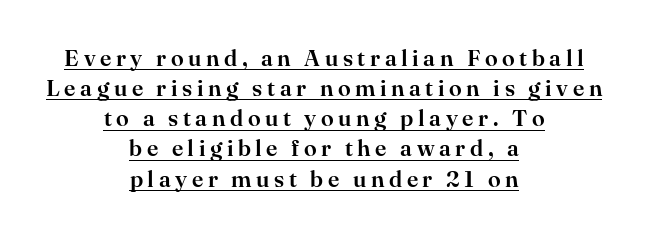
{"italic": "no", "underline": "yes", "align": "center", "line_spacing": "normal", "line_spacing_ratio": 1.31, "letter_spacing": "wide", "letter_spacing_em": 0.2, "glyph_px": 23}
